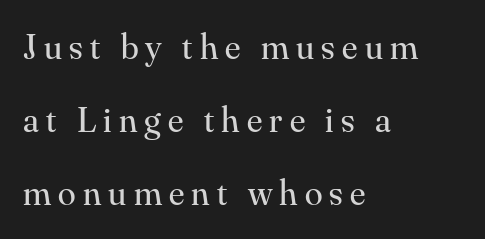
{"serif": "yes", "italic": "no", "bold": "no", "weight": "regular", "width": "normal", "stroke_contrast": "medium", "x_height": "small", "monospaced": "no", "underline": "no", "align": "left", "line_spacing": "loose", "line_spacing_ratio": 2.03, "letter_spacing": "wide", "letter_spacing_em": 0.2, "glyph_px": 36}
